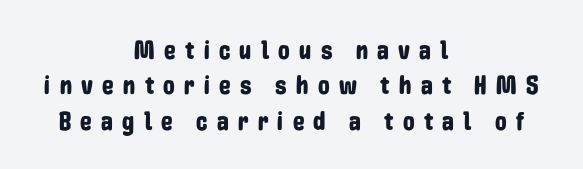
{"italic": "no", "underline": "no", "align": "center", "line_spacing": "normal", "line_spacing_ratio": 1.36, "letter_spacing": "wide", "letter_spacing_em": 0.36, "glyph_px": 26}
